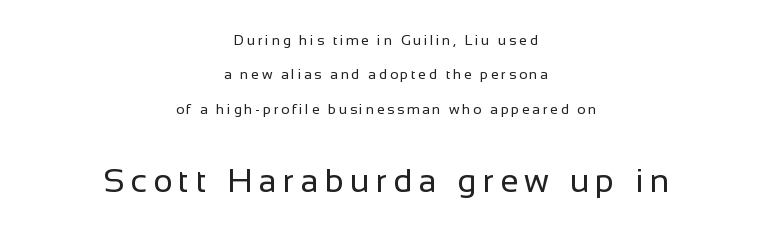
{"serif": "no", "italic": "no", "bold": "no", "weight": "regular", "width": "normal", "stroke_contrast": "low", "x_height": "medium", "monospaced": "no", "underline": "no", "align": "center", "line_spacing": "loose", "line_spacing_ratio": 2.46, "larger_block": "second", "size_ratio": 2.36, "glyph_px": 33}
